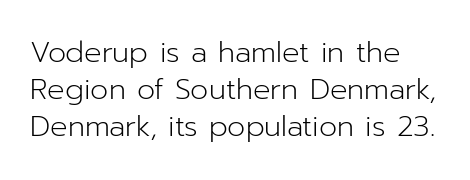
The image shows 29 px light sans-serif type, upright; set normal line spacing (1.28x), normal letter spacing, not underlined; low stroke contrast and a medium x-height.
